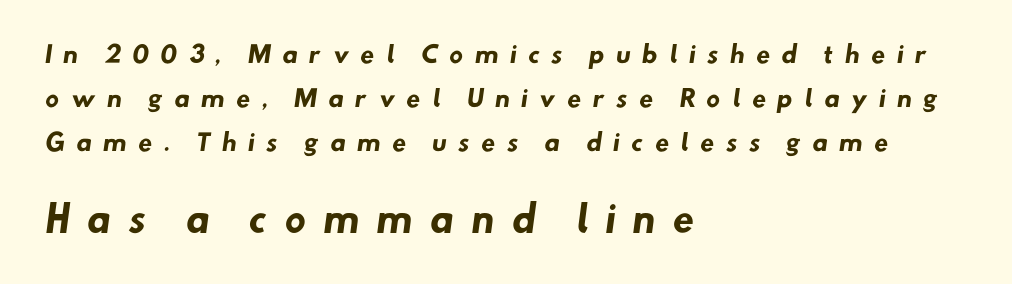
The image shows 35 px heavy sans-serif type; set left-aligned, loose line spacing (1.92x), unusually wide letter spacing (+0.48 em), not underlined; the second (bottom) block is 1.52x larger; low stroke contrast and a small x-height.
